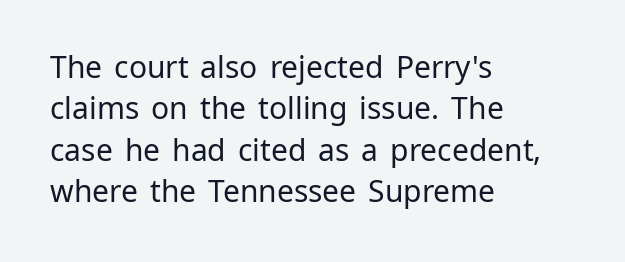
The image shows 30 px regular-weight sans-serif type, upright; set left-aligned, normal line spacing (1.38x), normal letter spacing, not underlined; low stroke contrast and a medium x-height.
